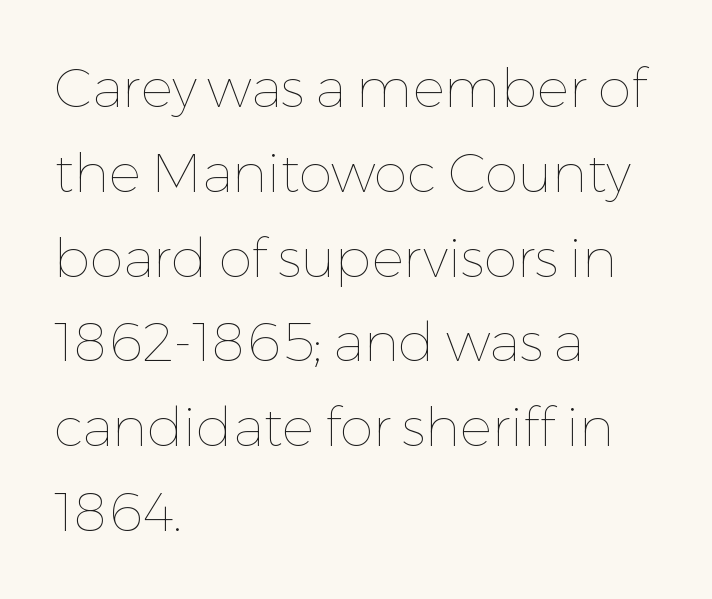
{"italic": "no", "bold": "no", "weight": "thin", "width": "normal", "stroke_contrast": "low", "x_height": "medium", "monospaced": "no", "underline": "no", "align": "left", "line_spacing": "normal", "line_spacing_ratio": 1.57, "letter_spacing": "normal", "letter_spacing_em": 0.0, "glyph_px": 54}
